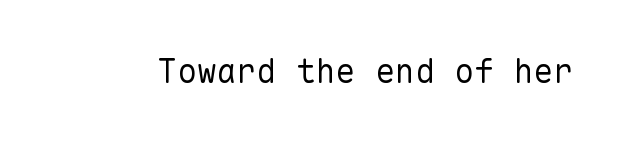
The image shows 33 px regular-weight sans-serif type, upright, monospaced; set normal letter spacing, not underlined; low stroke contrast and a medium x-height.
